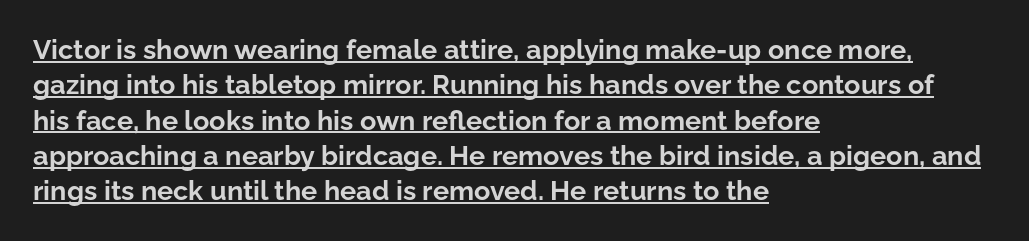
The image shows 27 px bold type, upright; set left-aligned, normal line spacing (1.31x), normal letter spacing, underlined.
